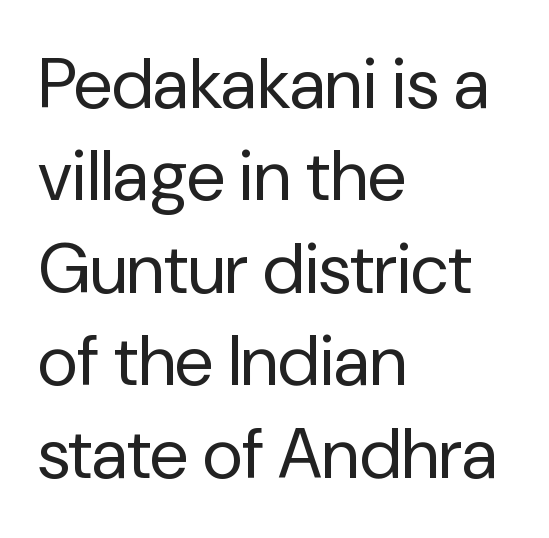
Q: Is the text bold? A: No.
Q: Is the text italic (slanted)? A: No, it is upright.
Q: Is the typeface a serif or a sans-serif typeface? A: Sans-serif.
Q: Is the text underlined? A: No.
Q: How is the paragraph aligned? A: Left-aligned.
Q: Is the spacing between letters normal or unusually wide? A: Normal.
Q: Is the spacing between lines tight, normal or loose? A: Normal.
Q: Width (condensed, normal, or wide)? A: Normal.
Q: Stroke contrast? A: Low.
Q: x-height? A: Medium.
Q: Monospaced? A: No.
